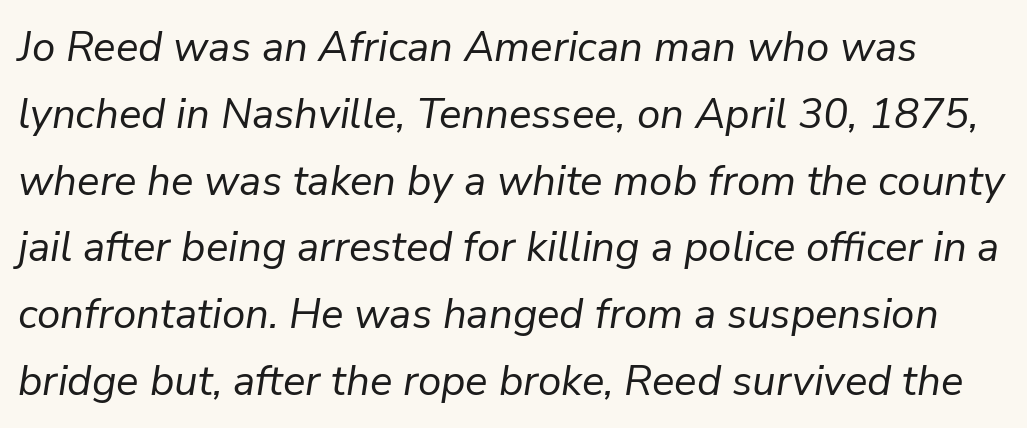
{"italic": "yes", "lean": "right", "slant_degrees": 9, "bold": "no", "weight": "regular", "width": "normal", "stroke_contrast": "low", "x_height": "medium", "monospaced": "no", "underline": "no", "line_spacing": "normal", "line_spacing_ratio": 1.59, "letter_spacing": "normal", "letter_spacing_em": 0.0, "glyph_px": 42}
